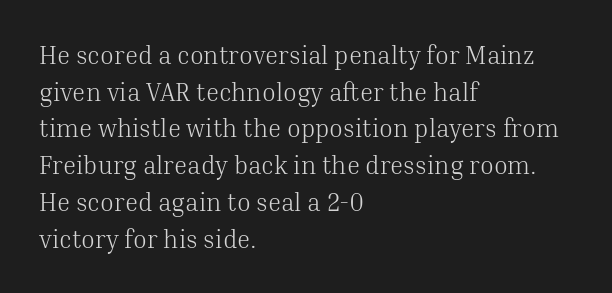
Q: Is the text bold? A: No.
Q: Is the text italic (slanted)? A: No, it is upright.
Q: Is the text underlined? A: No.
Q: How is the paragraph aligned? A: Left-aligned.
Q: Is the spacing between letters normal or unusually wide? A: Normal.
Q: Is the spacing between lines tight, normal or loose? A: Normal.
